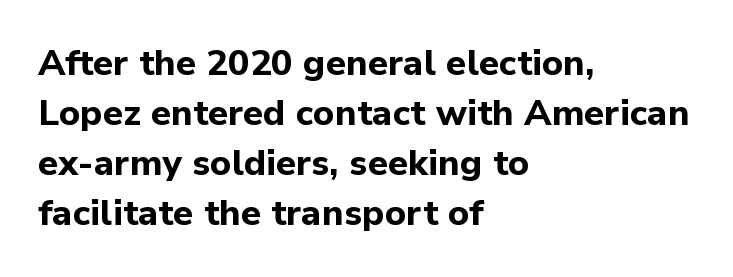
The image shows 36 px bold sans-serif type, upright; set left-aligned, normal line spacing (1.39x), normal letter spacing, not underlined; low stroke contrast and a medium x-height.
